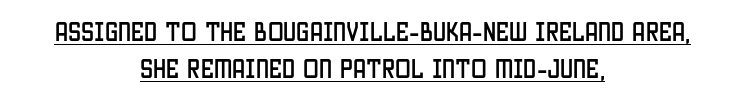
The image shows 21 px text type, upright; set centered, line spacing 1.78x, normal letter spacing, underlined.
